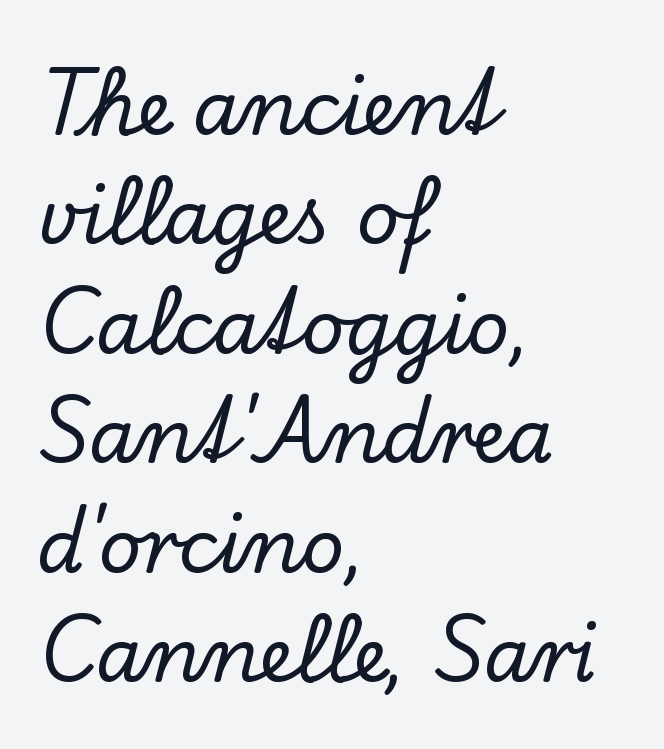
Q: Is the text italic (slanted)? A: Yes.
Q: Is the typeface a serif or a sans-serif typeface? A: Serif.
Q: Is the text underlined? A: No.
Q: How is the paragraph aligned? A: Left-aligned.
Q: Is the spacing between letters normal or unusually wide? A: Normal.
Q: Is the spacing between lines tight, normal or loose? A: Normal.
Q: Width (condensed, normal, or wide)? A: Normal.
Q: Stroke contrast? A: Low.
Q: x-height? A: Small.
Q: Monospaced? A: No.
